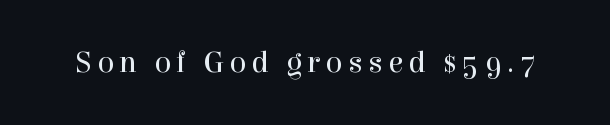
{"serif": "yes", "italic": "no", "bold": "no", "weight": "regular", "width": "normal", "x_height": "medium", "monospaced": "no", "underline": "no", "glyph_px": 31}
